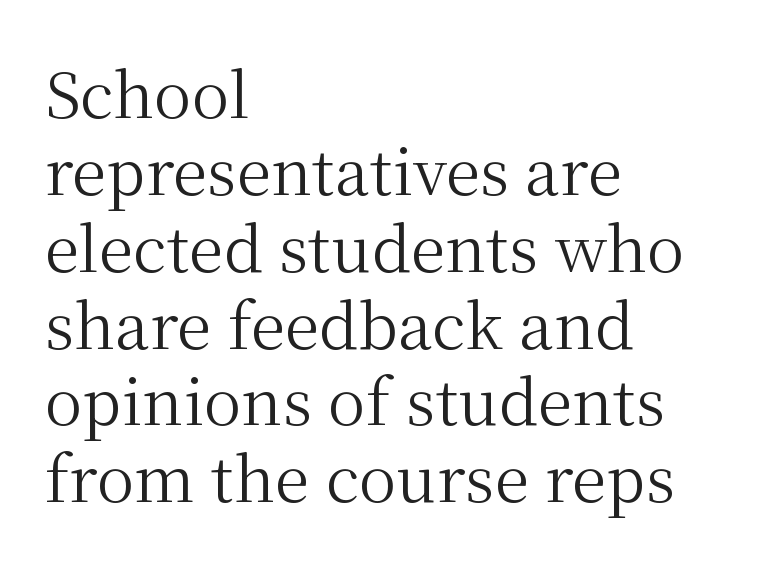
{"serif": "yes", "italic": "no", "bold": "no", "weight": "regular", "width": "normal", "stroke_contrast": "medium", "x_height": "medium", "monospaced": "no", "underline": "no", "align": "left", "line_spacing_ratio": 1.22, "letter_spacing": "normal", "letter_spacing_em": 0.0, "glyph_px": 63}
